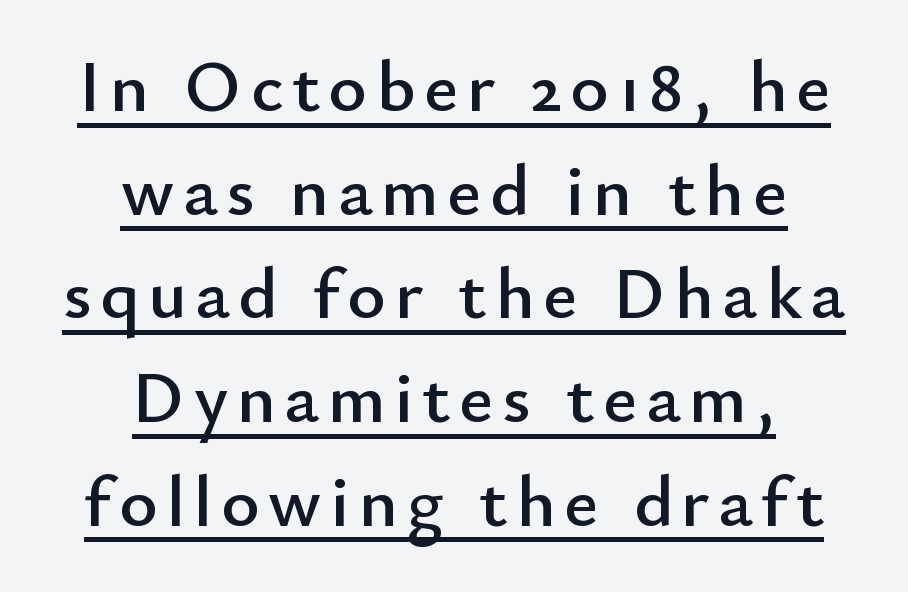
{"serif": "no", "italic": "no", "width": "normal", "stroke_contrast": "low", "x_height": "small", "monospaced": "no", "underline": "yes", "align": "center", "line_spacing": "normal", "line_spacing_ratio": 1.42, "glyph_px": 73}
